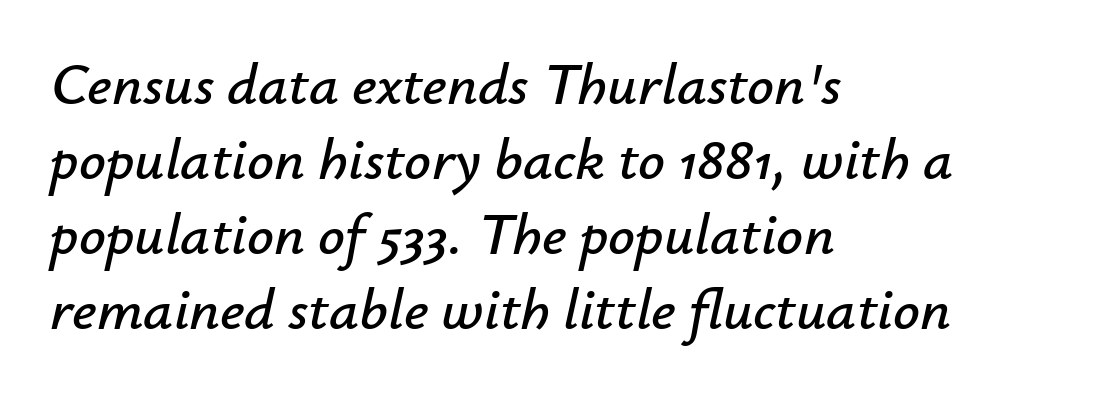
The image shows 59 px text type, italic (leaning right); set left-aligned, normal line spacing (1.27x), normal letter spacing, not underlined; low stroke contrast and a small x-height.
